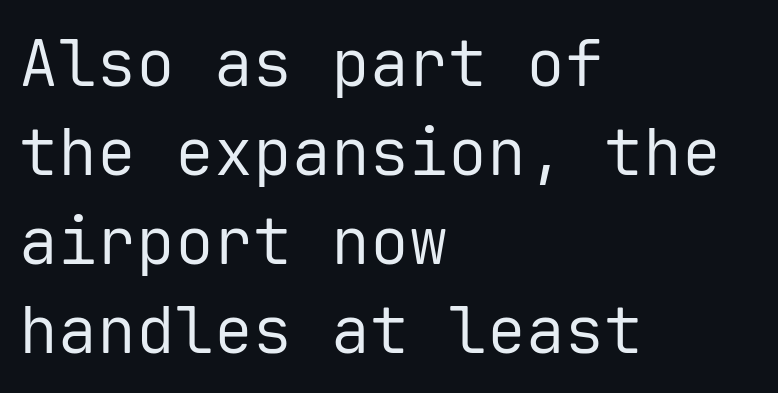
Q: Is the text bold? A: No.
Q: Is the text italic (slanted)? A: No, it is upright.
Q: Is the typeface a serif or a sans-serif typeface? A: Sans-serif.
Q: Is the text underlined? A: No.
Q: How is the paragraph aligned? A: Left-aligned.
Q: Is the spacing between letters normal or unusually wide? A: Normal.
Q: Is the spacing between lines tight, normal or loose? A: Normal.
Q: Width (condensed, normal, or wide)? A: Normal.
Q: Stroke contrast? A: Low.
Q: x-height? A: Medium.
Q: Monospaced? A: Yes.
